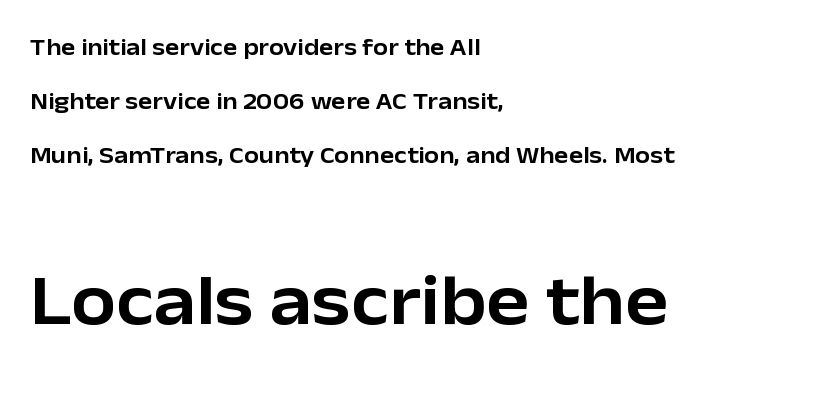
{"serif": "no", "italic": "no", "width": "normal", "stroke_contrast": "low", "x_height": "medium", "monospaced": "no", "underline": "no", "align": "left", "line_spacing": "loose", "line_spacing_ratio": 2.24, "letter_spacing": "normal", "letter_spacing_em": 0.0, "larger_block": "second", "size_ratio": 3.0, "glyph_px": 72}
